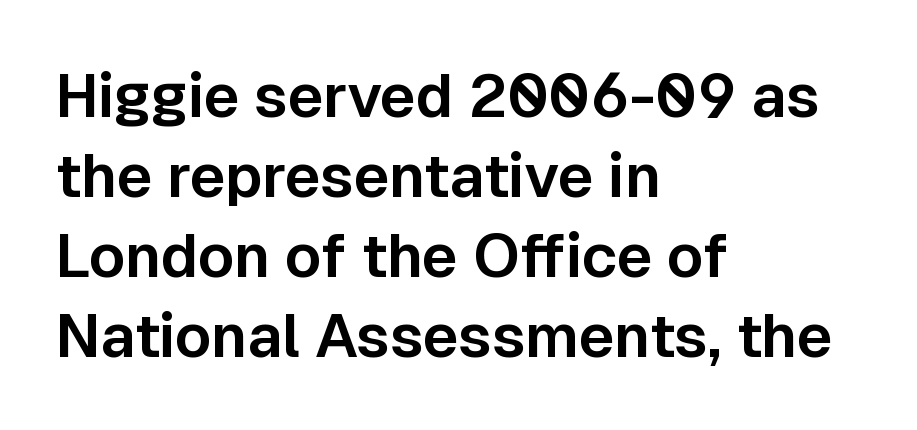
{"serif": "no", "italic": "no", "width": "normal", "stroke_contrast": "low", "x_height": "medium", "monospaced": "no", "underline": "no", "align": "left", "line_spacing": "normal", "line_spacing_ratio": 1.31, "letter_spacing": "normal", "letter_spacing_em": 0.0, "glyph_px": 61}
